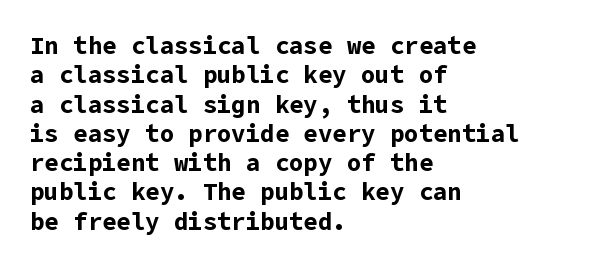
The image shows 24 px bold type, upright; set left-aligned, line spacing 1.22x, normal letter spacing, not underlined.
